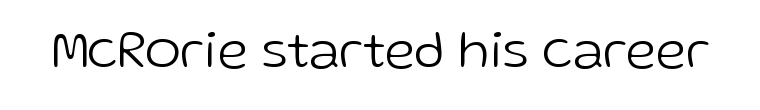
{"serif": "no", "italic": "no", "bold": "no", "weight": "light", "width": "normal", "stroke_contrast": "low", "x_height": "medium", "monospaced": "no", "underline": "no", "letter_spacing": "normal", "letter_spacing_em": 0.0, "glyph_px": 54}
